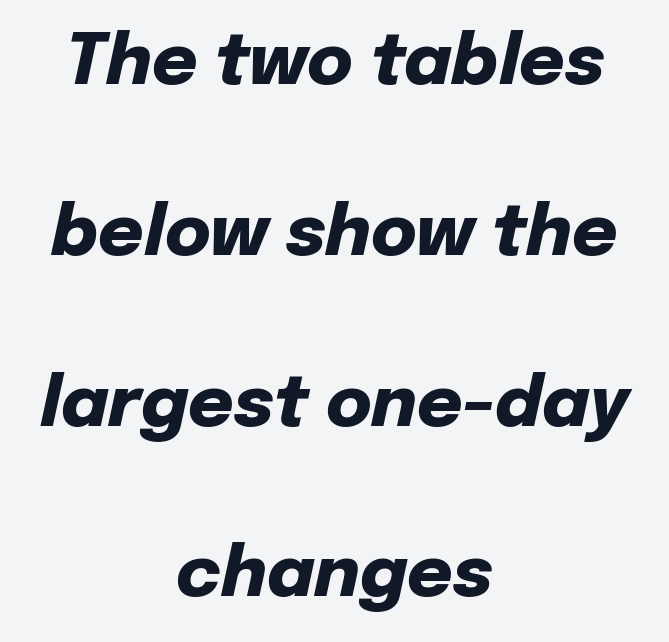
Q: Is the text bold? A: Yes.
Q: Is the text italic (slanted)? A: Yes, it leans right by about 12 degrees.
Q: Is the text underlined? A: No.
Q: How is the paragraph aligned? A: Centered.
Q: Is the spacing between letters normal or unusually wide? A: Normal.
Q: Is the spacing between lines tight, normal or loose? A: Loose.
Q: Width (condensed, normal, or wide)? A: Normal.
Q: Stroke contrast? A: Low.
Q: x-height? A: Medium.
Q: Monospaced? A: No.
